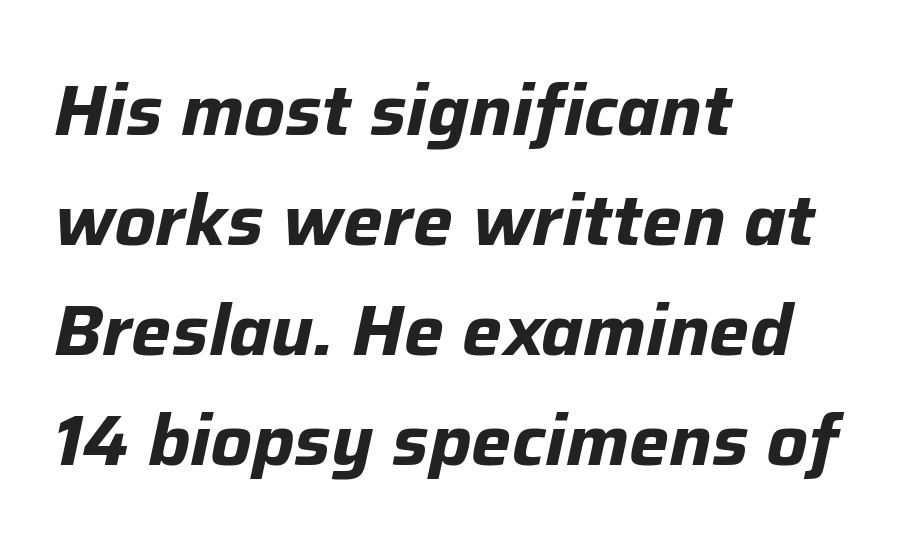
Reading down the column, the eye jumps a familiar distance to each next line. Letters rest on an invisible, unmarked baseline. Honestly, the letter spacing is just normal — you wouldn't notice it. You could not count columns in this text — the font is proportionally spaced. Its strokes are broad and dark, the hallmark of bold type.
